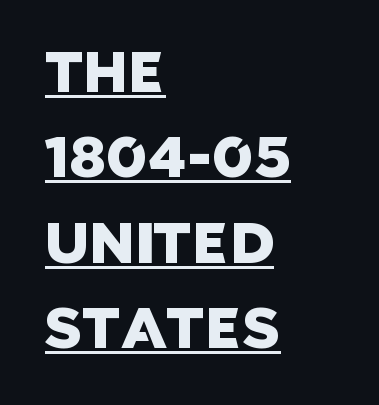
{"serif": "no", "width": "normal", "stroke_contrast": "low", "x_height": "large", "monospaced": "no", "underline": "yes", "align": "left", "line_spacing": "normal", "line_spacing_ratio": 1.47, "letter_spacing": "normal", "letter_spacing_em": 0.0, "glyph_px": 58}
